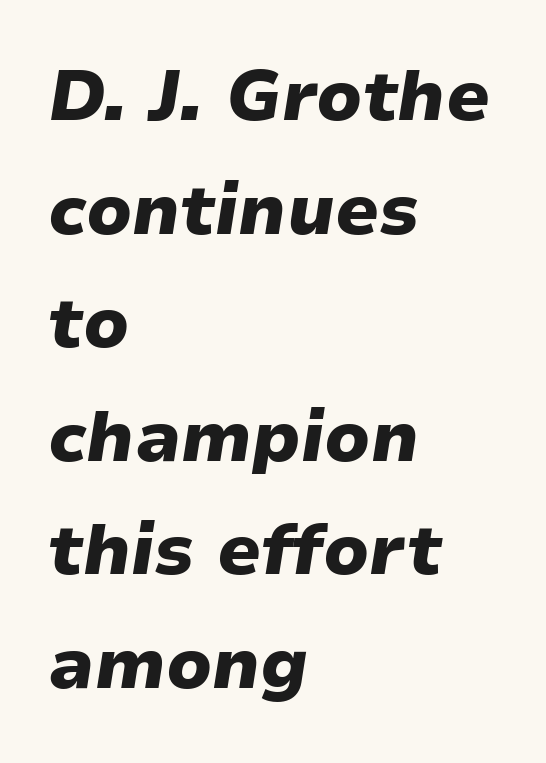
{"italic": "yes", "lean": "right", "slant_degrees": 9, "bold": "yes", "weight": "heavy", "width": "normal", "stroke_contrast": "low", "x_height": "medium", "monospaced": "no", "underline": "no", "align": "left", "line_spacing": "normal", "line_spacing_ratio": 1.6, "letter_spacing": "normal", "letter_spacing_em": 0.0, "glyph_px": 71}
